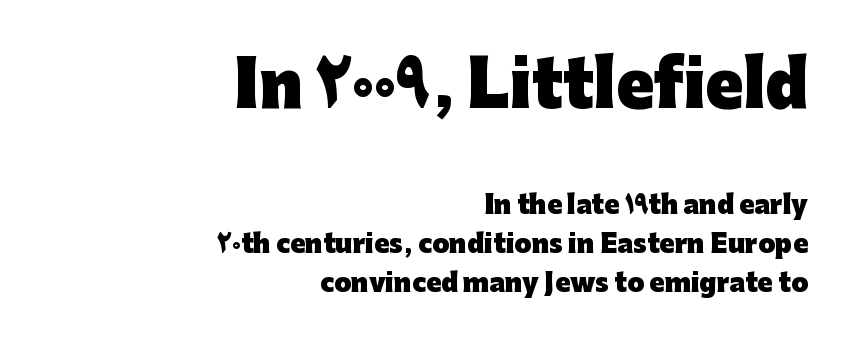
Notice how thick the strokes are: this is what a full bold looks like. Each word holds together tightly as a unit, with standard inter-letter gaps. This sample has the flowing, uneven cadence of proportional lettering. Does the lettering tilt? It doesn't — this is upright.
